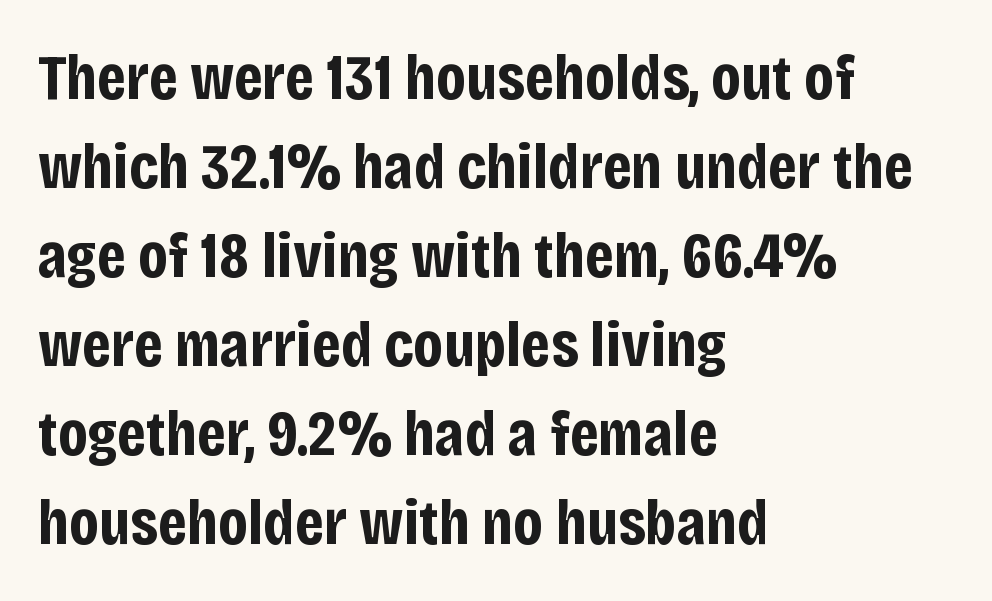
The image shows 65 px bold, condensed sans-serif type, upright; set left-aligned, normal line spacing (1.37x), normal letter spacing, not underlined; low stroke contrast and a large x-height.
